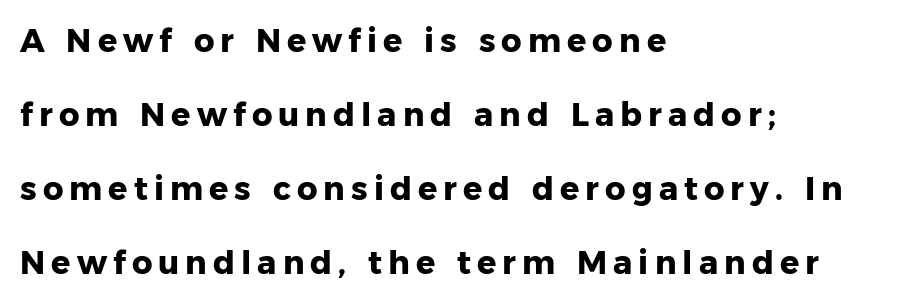
The image shows 32 px heavy sans-serif type, upright; set left-aligned, loose line spacing (2.31x), not underlined; low stroke contrast and a medium x-height.
